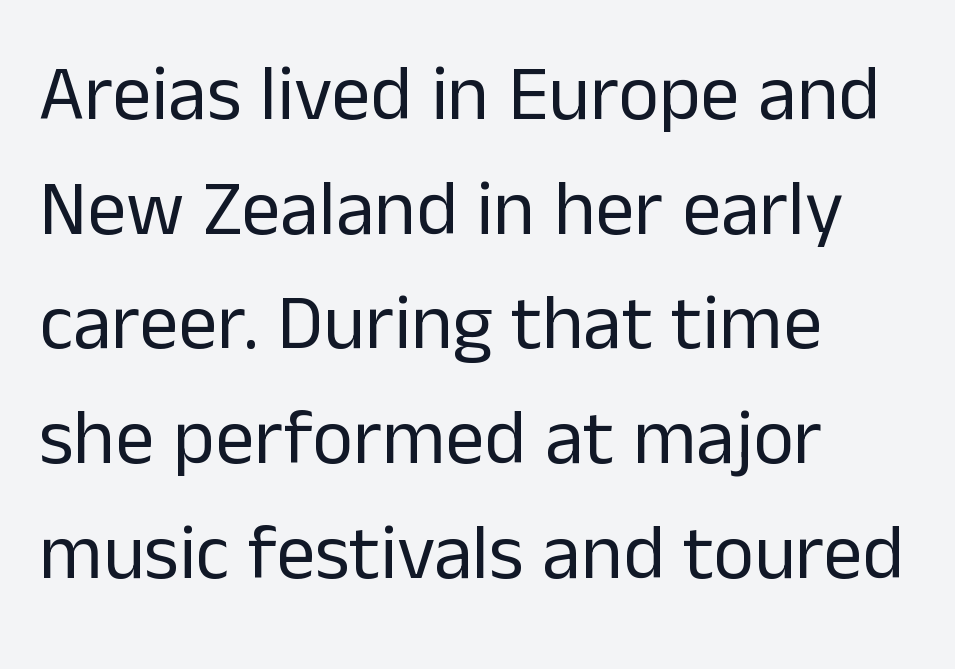
{"serif": "no", "italic": "no", "bold": "no", "weight": "regular", "width": "normal", "stroke_contrast": "low", "x_height": "medium", "monospaced": "no", "underline": "no", "align": "left", "line_spacing": "normal", "line_spacing_ratio": 1.47, "letter_spacing": "normal", "letter_spacing_em": 0.0, "glyph_px": 78}
